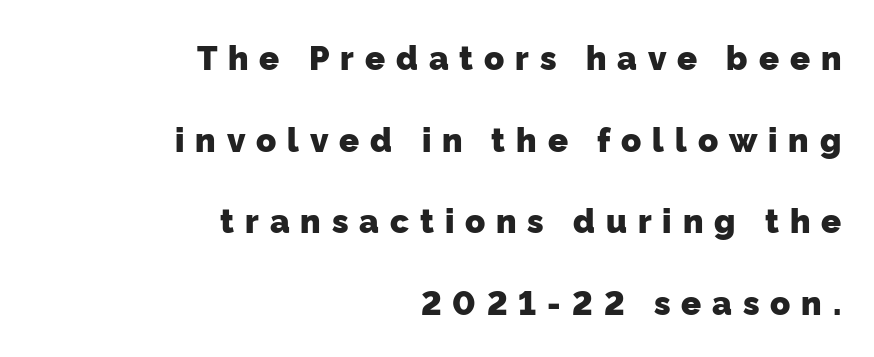
Character widths vary here, with narrow letters taking less room than wide ones. Every row of glyphs terminates at an identical x-position on the right. Words float on clear page, feet unadorned. Line spacing here is loose. Its strokes are broad and dark, the hallmark of bold type. The rendering shows plain stroke endings on the letterforms — a sans-serif design.
